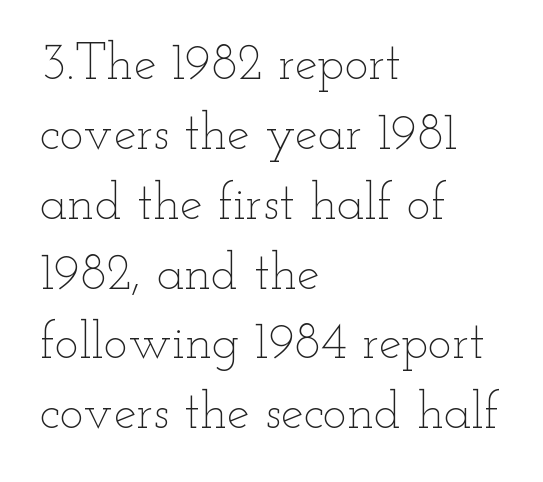
{"italic": "no", "bold": "no", "weight": "thin", "width": "wide", "stroke_contrast": "low", "x_height": "small", "monospaced": "no", "underline": "no", "align": "left", "line_spacing": "normal", "line_spacing_ratio": 1.37, "letter_spacing": "normal", "letter_spacing_em": 0.0, "glyph_px": 51}
